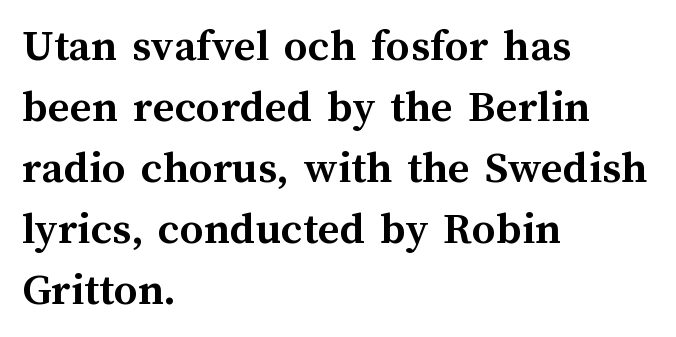
On the weight axis this lands at bold, roughly 700. The area under the type is left untouched. The text block is weighted toward the left margin, trailing off unevenly rightward. The letters stand upright; this is a roman face.
